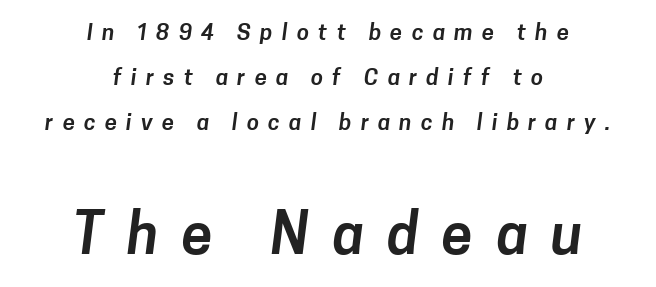
{"serif": "no", "width": "normal", "stroke_contrast": "low", "x_height": "medium", "monospaced": "no", "underline": "no", "align": "center", "line_spacing": "loose", "line_spacing_ratio": 2.05, "letter_spacing": "wide", "letter_spacing_em": 0.42, "larger_block": "second", "size_ratio": 2.55, "glyph_px": 56}
